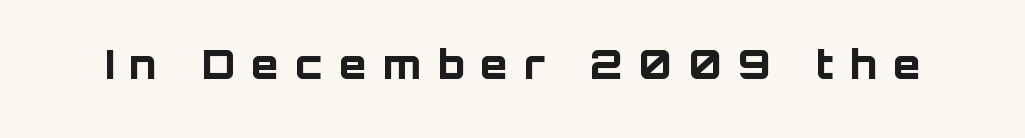
The image shows 40 px bold sans-serif type, upright; set unusually wide letter spacing (+0.4 em), not underlined; low stroke contrast and a large x-height.
